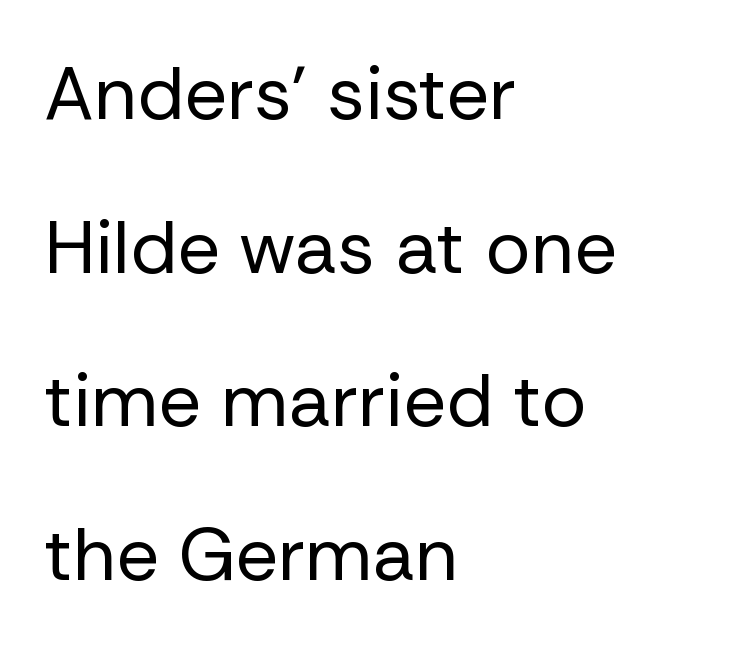
The image shows 75 px regular-weight sans-serif type, upright; set left-aligned, loose line spacing (2.05x), normal letter spacing, not underlined; low stroke contrast and a medium x-height.
